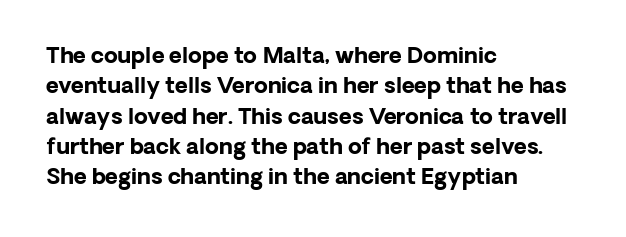
The paragraph shown leans on its left margin. The glyphs have the mass of a bold cut. How are the letters spaced? Ordinarily, with no added tracking. This sample uses an upright cut, with every glyph sitting square on the baseline.
